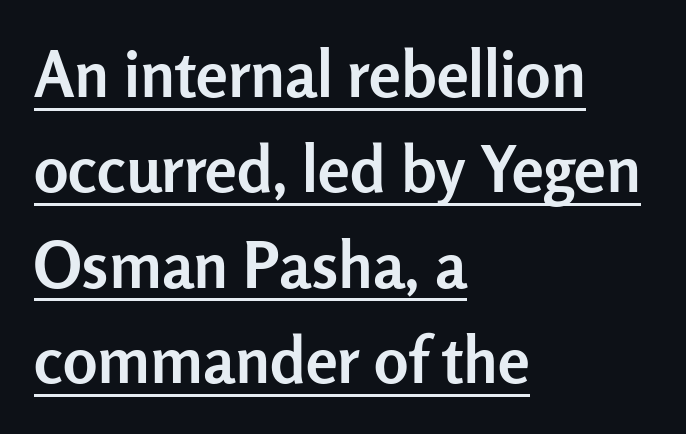
The image shows 64 px semibold sans-serif type, upright; set left-aligned, normal line spacing (1.49x), normal letter spacing, underlined; low stroke contrast and a medium x-height.
